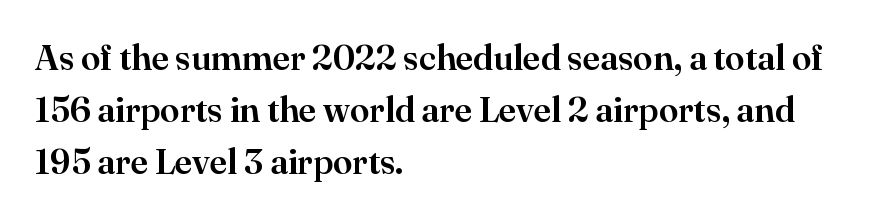
The image shows 35 px serif type, upright; set left-aligned, normal line spacing (1.49x), normal letter spacing, not underlined; high stroke contrast and a small x-height.
